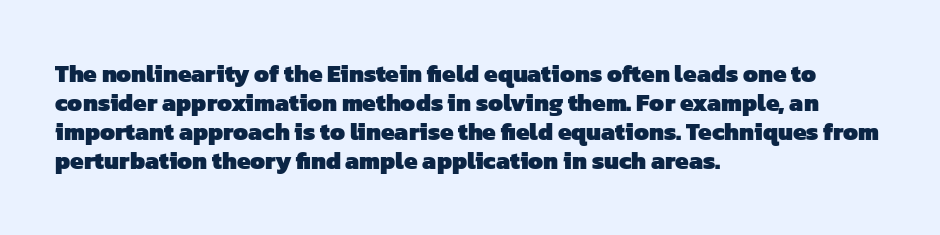
Q: Is the text bold? A: Yes.
Q: Is the text underlined? A: No.
Q: How is the paragraph aligned? A: Left-aligned.
Q: Is the spacing between letters normal or unusually wide? A: Normal.
